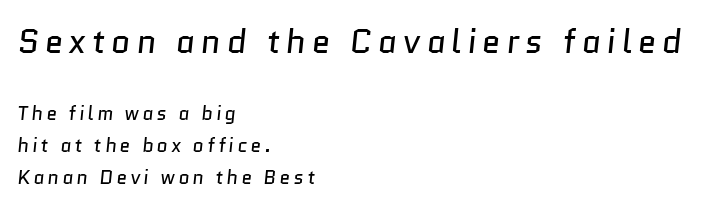
The image shows 33 px regular-weight sans-serif type; set left-aligned, normal line spacing (1.69x), not underlined; the first (top) block is 1.74x larger; low stroke contrast and a medium x-height.
